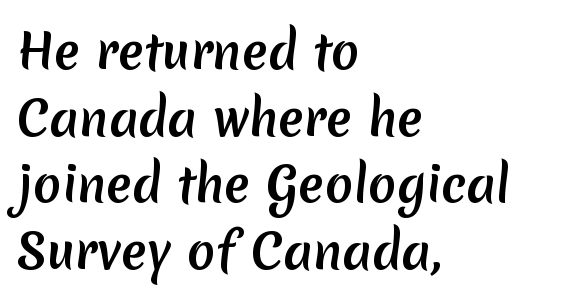
{"serif": "no", "width": "normal", "stroke_contrast": "medium", "x_height": "medium", "monospaced": "no", "underline": "no", "align": "left", "line_spacing": "normal", "line_spacing_ratio": 1.42, "letter_spacing": "normal", "letter_spacing_em": 0.0, "glyph_px": 47}
